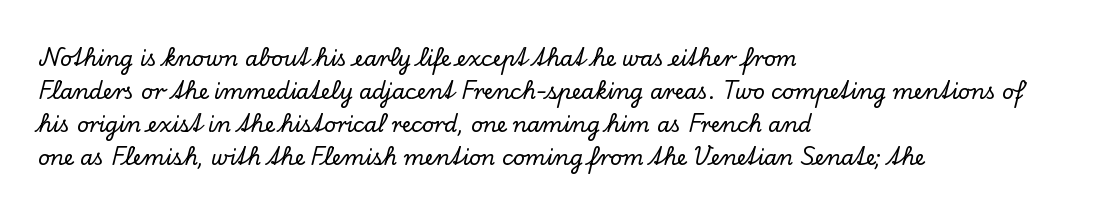
{"underline": "no", "align": "left", "line_spacing": "normal", "line_spacing_ratio": 1.57, "letter_spacing": "normal", "letter_spacing_em": 0.0, "glyph_px": 21}
